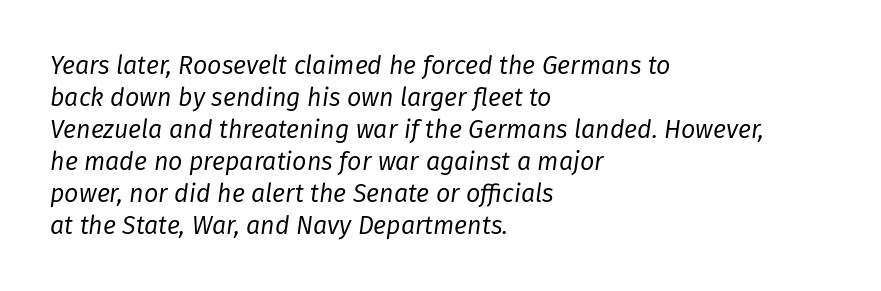
Stems and bowls with no extra thickness — not bold. Beneath every word, the page is bare. Slanted lettering throughout. These lines keep a tight, regular rhythm from letter to letter. Caption: multi-line text, flush left, ragged right. Normally led — the rows are evenly, conventionally spaced.
